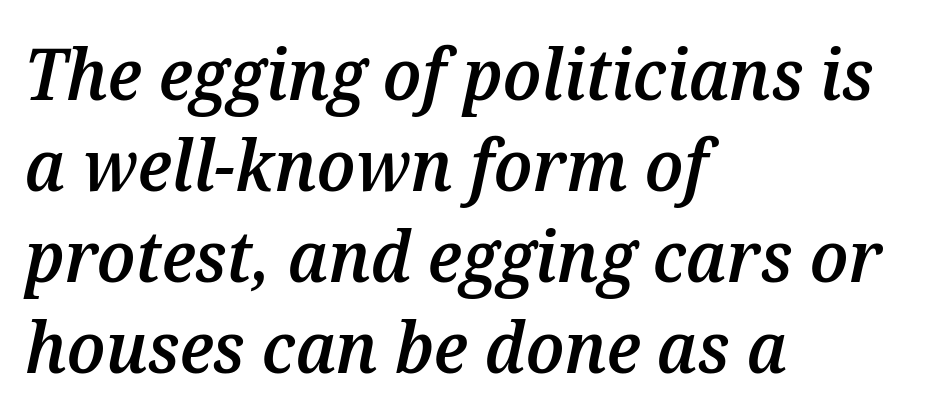
Q: Is the text bold? A: Semi-bold.
Q: Is the text italic (slanted)? A: Yes, it leans right by about 12 degrees.
Q: Is the text underlined? A: No.
Q: How is the paragraph aligned? A: Left-aligned.
Q: Is the spacing between letters normal or unusually wide? A: Normal.
Q: Is the spacing between lines tight, normal or loose? A: Normal.
Q: Width (condensed, normal, or wide)? A: Normal.
Q: Stroke contrast? A: Medium.
Q: x-height? A: Medium.
Q: Monospaced? A: No.
